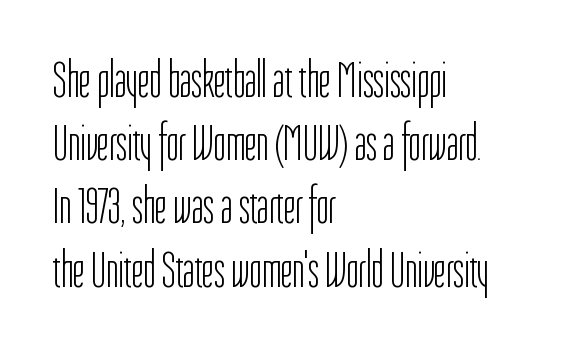
Q: Is the text bold? A: No.
Q: Is the text italic (slanted)? A: No, it is upright.
Q: Is the typeface a serif or a sans-serif typeface? A: Sans-serif.
Q: Is the text underlined? A: No.
Q: How is the paragraph aligned? A: Left-aligned.
Q: Is the spacing between letters normal or unusually wide? A: Normal.
Q: Width (condensed, normal, or wide)? A: Condensed.
Q: Stroke contrast? A: Low.
Q: x-height? A: Medium.
Q: Monospaced? A: No.
